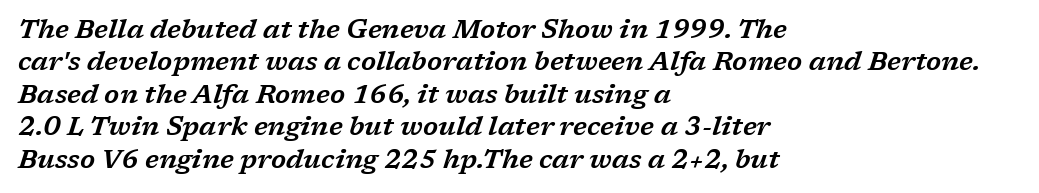
The image shows 26 px text type, italic (leaning right); set left-aligned, normal line spacing (1.25x), normal letter spacing, not underlined.
